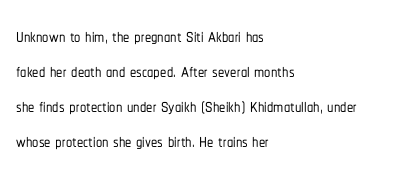
The image shows 25 px text type, upright; set left-aligned, normal line spacing (1.4x), normal letter spacing, not underlined.
